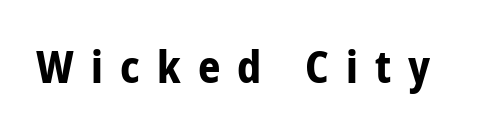
{"serif": "no", "italic": "no", "bold": "yes", "weight": "bold", "width": "condensed", "stroke_contrast": "low", "x_height": "medium", "monospaced": "no", "underline": "no", "letter_spacing": "wide", "letter_spacing_em": 0.39, "glyph_px": 44}
